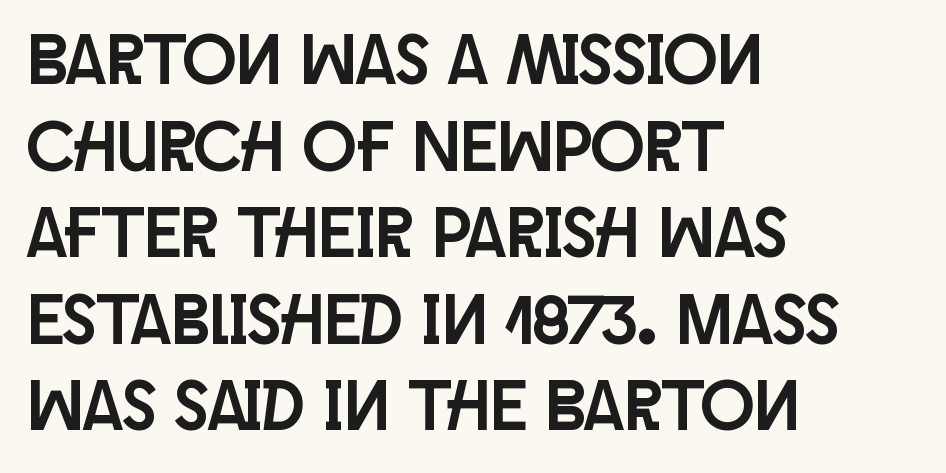
{"serif": "no", "italic": "no", "width": "condensed", "stroke_contrast": "low", "x_height": "large", "monospaced": "no", "underline": "no", "align": "left", "line_spacing_ratio": 1.22, "letter_spacing": "normal", "letter_spacing_em": 0.0, "glyph_px": 71}
